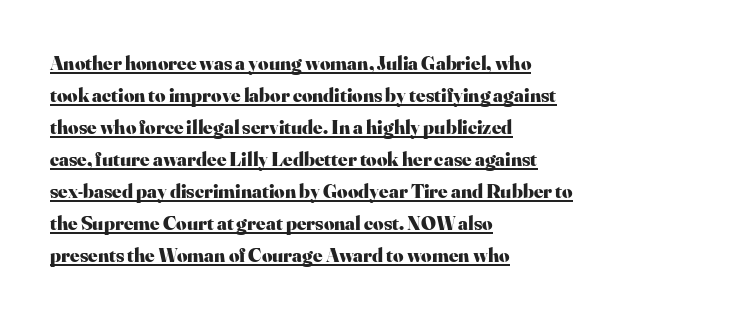
Q: Is the text bold? A: Yes.
Q: Is the text italic (slanted)? A: No, it is upright.
Q: Is the text underlined? A: Yes.
Q: How is the paragraph aligned? A: Left-aligned.
Q: Is the spacing between letters normal or unusually wide? A: Normal.
Q: Is the spacing between lines tight, normal or loose? A: Normal.
